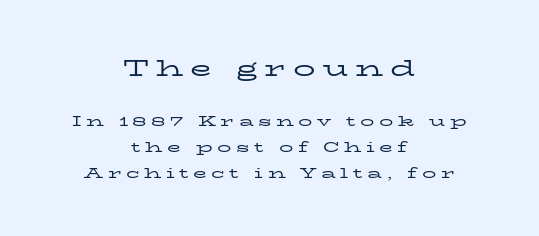
Q: Is the text bold? A: No.
Q: Is the text italic (slanted)? A: No, it is upright.
Q: Is the text underlined? A: No.
Q: How is the paragraph aligned? A: Centered.
Q: Is the spacing between letters normal or unusually wide? A: Unusually wide.
Q: Which block of text is set in a larger size, the first (top) or the second (bottom)? A: The first (top) one.
